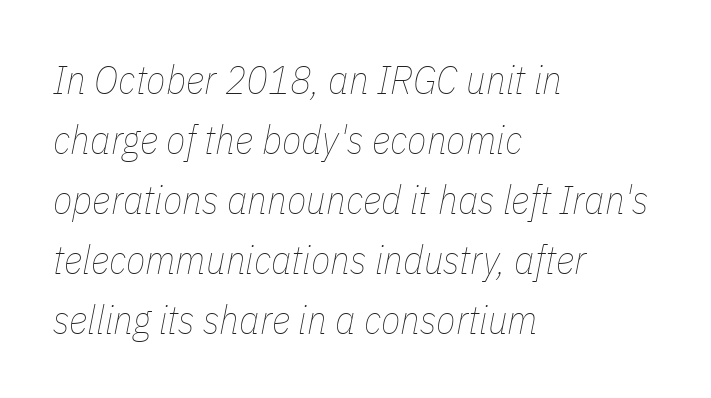
The image shows 40 px thin, condensed type, italic (leaning right); set left-aligned, normal line spacing (1.5x), normal letter spacing, not underlined; low stroke contrast and a medium x-height.
